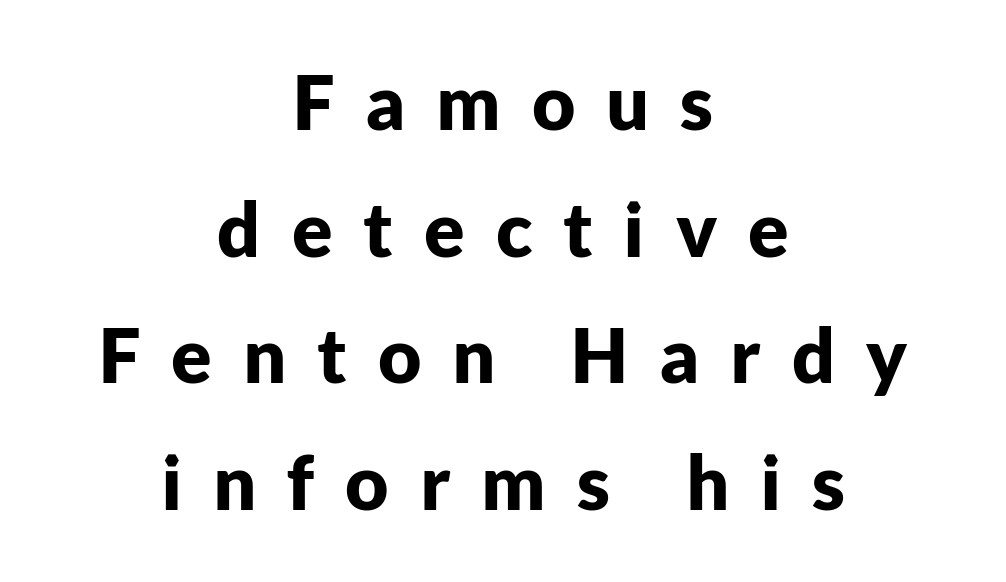
The image shows 75 px bold sans-serif type, upright; set centered, normal line spacing (1.69x), unusually wide letter spacing (+0.41 em), not underlined; low stroke contrast and a medium x-height.
